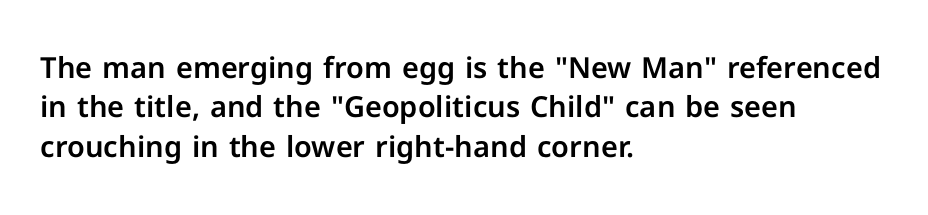
Visually the block forms a straight wall on the left and a jagged coastline on the right. How are the letters spaced? Ordinarily, with no added tracking. The font family rendered here belongs to the sans-serif group. Upright lettering throughout. Underlining? Definitely not there. Compared with typical paragraphs, the rows here are spaced about the same.
